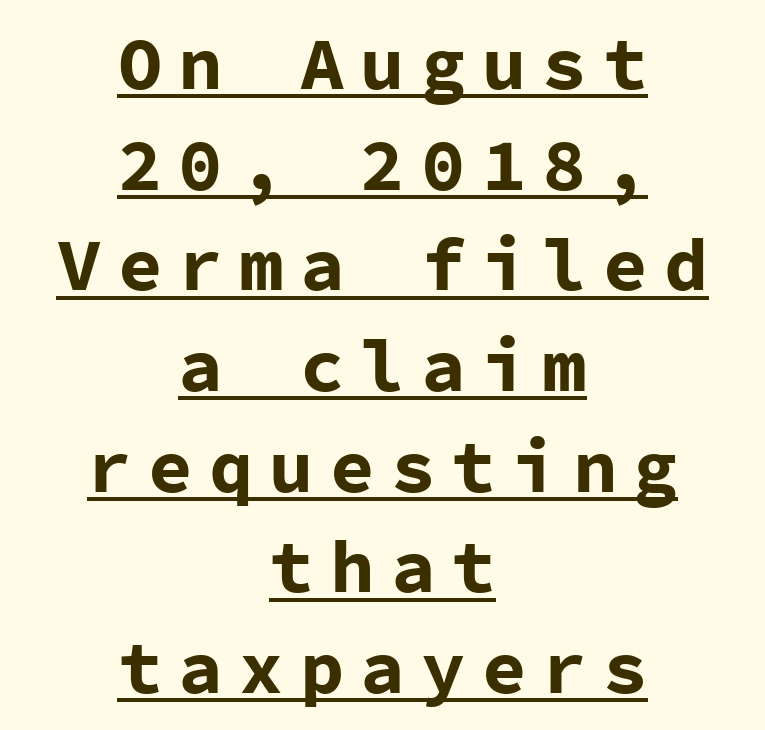
{"serif": "no", "italic": "no", "bold": "yes", "weight": "bold", "width": "normal", "stroke_contrast": "low", "x_height": "medium", "monospaced": "yes", "underline": "yes", "align": "center", "line_spacing": "normal", "line_spacing_ratio": 1.36, "letter_spacing": "wide", "letter_spacing_em": 0.22, "glyph_px": 74}
